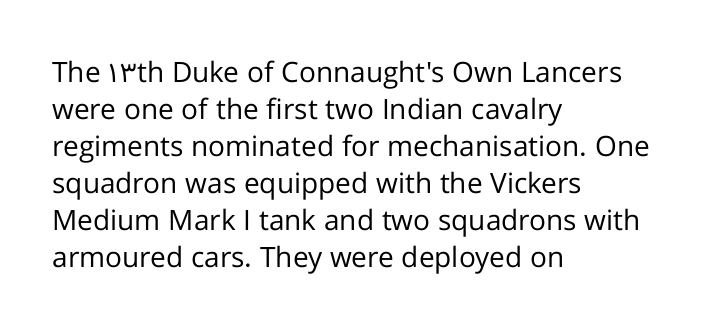
{"serif": "no", "italic": "no", "bold": "no", "weight": "regular", "width": "normal", "stroke_contrast": "low", "x_height": "medium", "monospaced": "no", "underline": "no", "align": "left", "line_spacing": "normal", "line_spacing_ratio": 1.32, "letter_spacing": "normal", "letter_spacing_em": 0.0, "glyph_px": 28}
